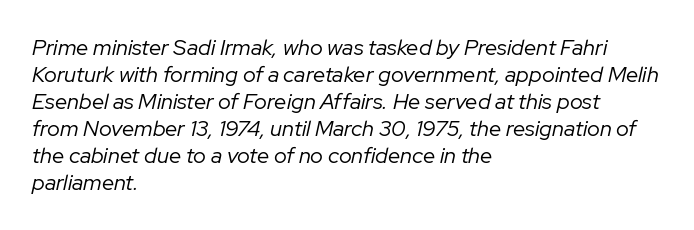
{"italic": "yes", "lean": "right", "slant_degrees": 12, "bold": "no", "underline": "no", "align": "left", "line_spacing_ratio": 1.23, "letter_spacing": "normal", "letter_spacing_em": 0.0, "glyph_px": 22}
